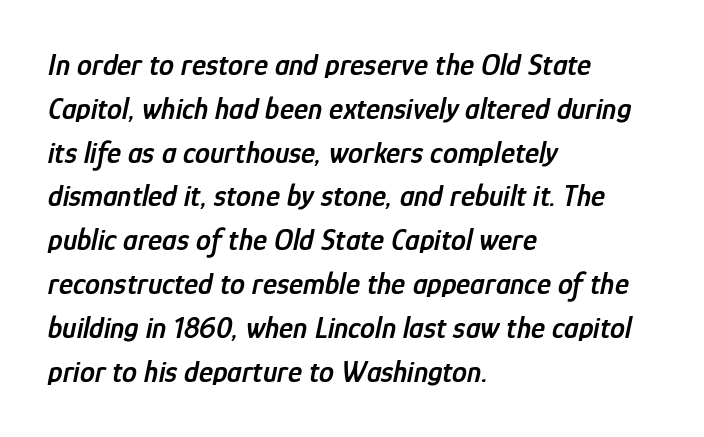
{"italic": "yes", "lean": "right", "slant_degrees": 12, "bold": "semi", "weight": "semibold", "width": "condensed", "stroke_contrast": "low", "x_height": "medium", "monospaced": "no", "underline": "no", "align": "left", "line_spacing": "normal", "line_spacing_ratio": 1.46, "letter_spacing": "normal", "letter_spacing_em": 0.0, "glyph_px": 30}
